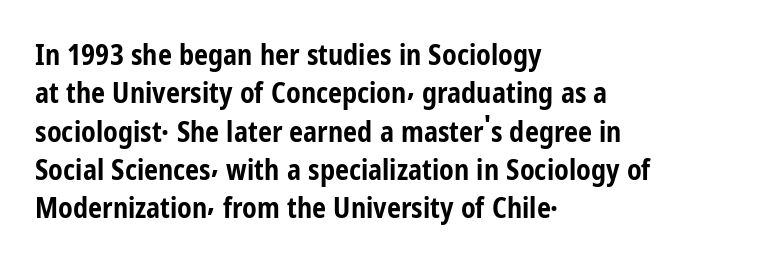
The image shows 28 px bold, condensed sans-serif type, upright; set left-aligned, normal line spacing (1.37x), normal letter spacing, not underlined; low stroke contrast and a medium x-height.
